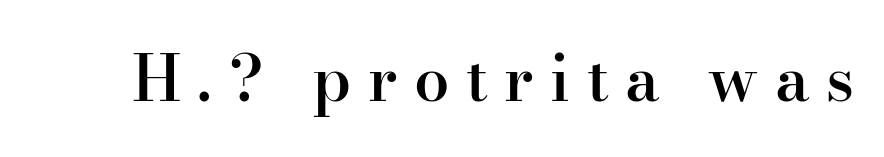
Q: Is the text bold? A: Semi-bold.
Q: Is the text italic (slanted)? A: No, it is upright.
Q: Is the typeface a serif or a sans-serif typeface? A: Serif.
Q: Is the text underlined? A: No.
Q: Is the spacing between letters normal or unusually wide? A: Unusually wide.
Q: Width (condensed, normal, or wide)? A: Normal.
Q: Stroke contrast? A: High.
Q: x-height? A: Small.
Q: Monospaced? A: No.
